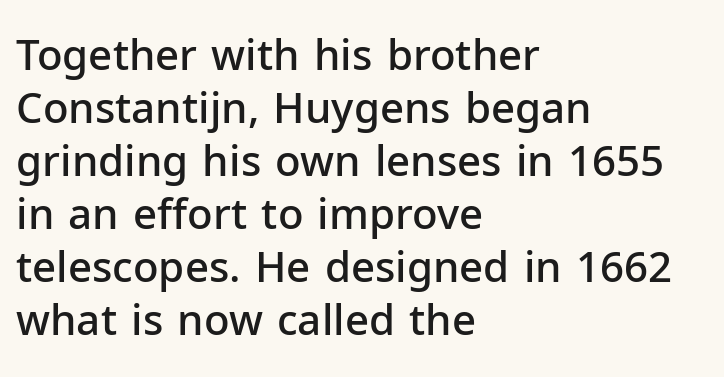
The image shows 42 px semibold sans-serif type, upright; set left-aligned, normal line spacing (1.26x), normal letter spacing, not underlined; low stroke contrast and a medium x-height.
